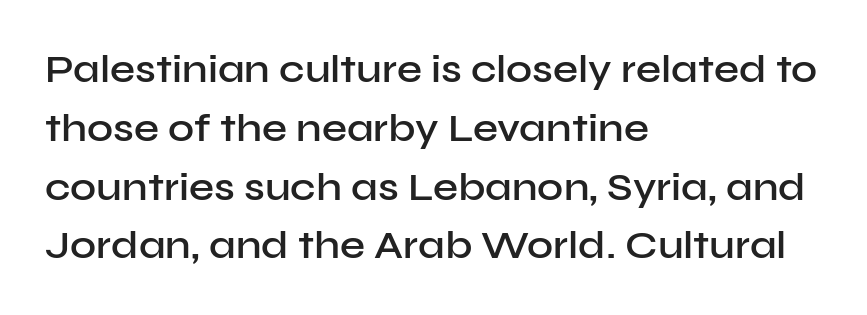
{"serif": "no", "italic": "no", "bold": "semi", "weight": "semibold", "width": "normal", "stroke_contrast": "low", "x_height": "medium", "monospaced": "no", "underline": "no", "align": "left", "line_spacing": "normal", "line_spacing_ratio": 1.47, "letter_spacing": "normal", "letter_spacing_em": 0.0, "glyph_px": 40}
